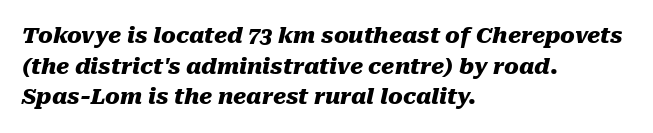
Q: Is the text bold? A: Yes.
Q: Is the text italic (slanted)? A: Yes, it leans right by about 10 degrees.
Q: Is the text underlined? A: No.
Q: How is the paragraph aligned? A: Left-aligned.
Q: Is the spacing between letters normal or unusually wide? A: Normal.
Q: Is the spacing between lines tight, normal or loose? A: Normal.
